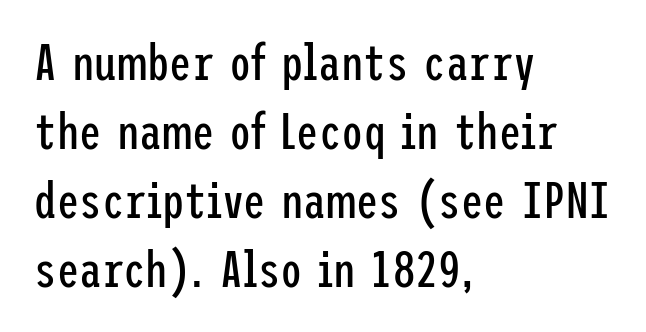
Q: Is the text bold? A: No.
Q: Is the text italic (slanted)? A: No, it is upright.
Q: Is the typeface a serif or a sans-serif typeface? A: Sans-serif.
Q: Is the text underlined? A: No.
Q: How is the paragraph aligned? A: Left-aligned.
Q: Is the spacing between letters normal or unusually wide? A: Normal.
Q: Is the spacing between lines tight, normal or loose? A: Normal.
Q: Width (condensed, normal, or wide)? A: Condensed.
Q: Stroke contrast? A: Low.
Q: x-height? A: Medium.
